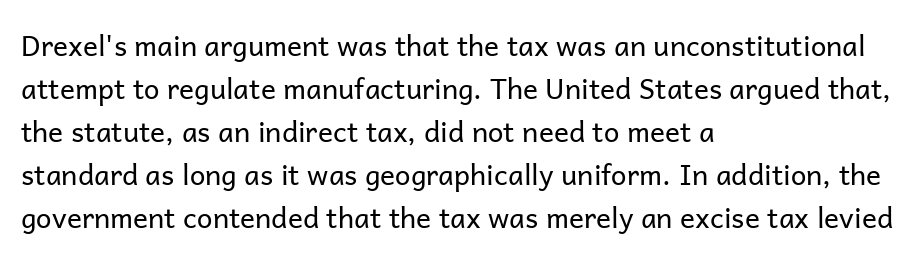
The image shows 28 px regular-weight sans-serif type, upright; set left-aligned, normal line spacing (1.54x), normal letter spacing, not underlined; low stroke contrast and a medium x-height.
